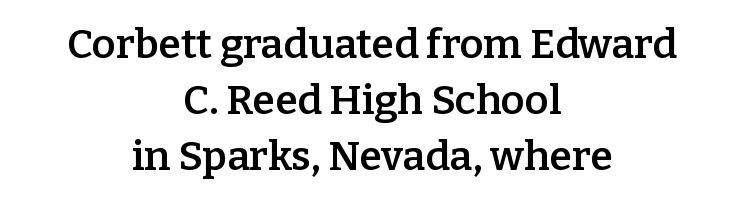
Serif or sans? Serif — the stroke terminals have little feet. Does the copy run flush right? No — it is centered line by line. A typesetter would call this zero additional tracking. Is this a fixed-width face? No — the glyphs have proportional, varying widths.
